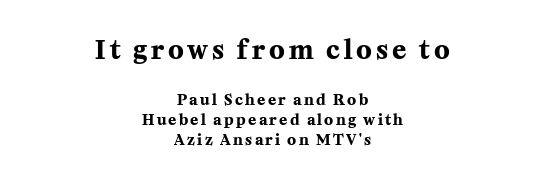
Heavy, bold letterforms. A roman cut, with each character standing at attention. Rule under the text: the space is simply empty. Larger block? The one above; the one below is distinctly smaller.
